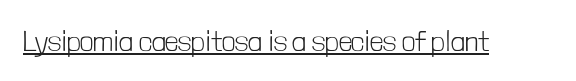
The image shows 29 px light, condensed sans-serif type, upright; set normal letter spacing, underlined; low stroke contrast and a medium x-height.
